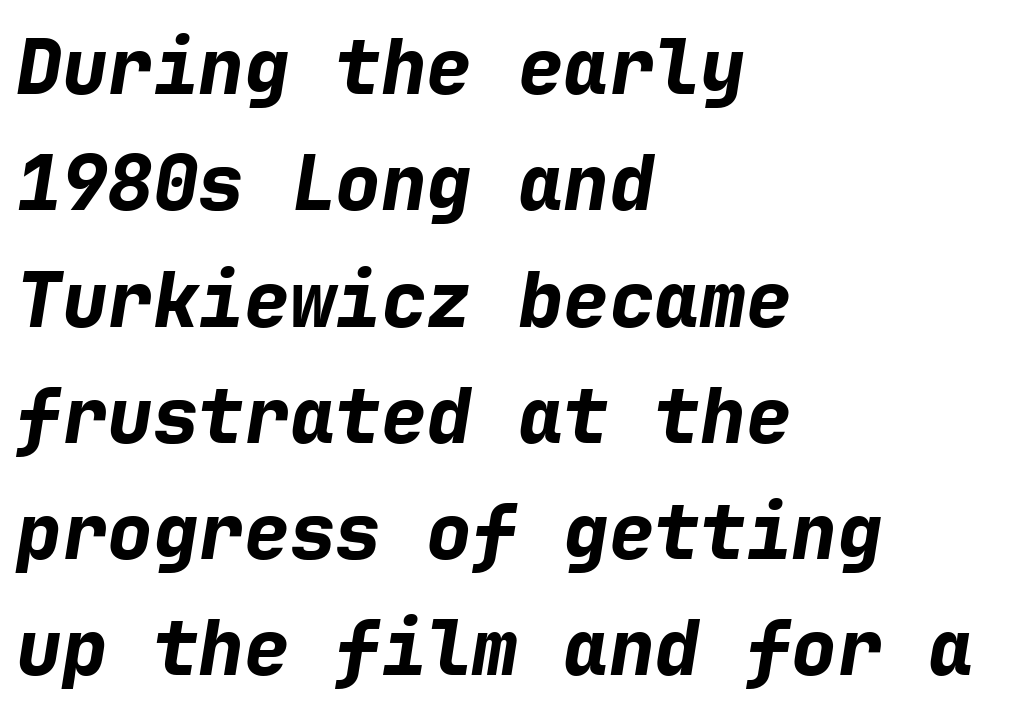
{"italic": "yes", "lean": "right", "slant_degrees": 9, "bold": "yes", "weight": "bold", "width": "normal", "stroke_contrast": "low", "x_height": "medium", "monospaced": "yes", "underline": "no", "align": "left", "line_spacing": "normal", "line_spacing_ratio": 1.53, "letter_spacing": "normal", "letter_spacing_em": 0.0, "glyph_px": 76}
